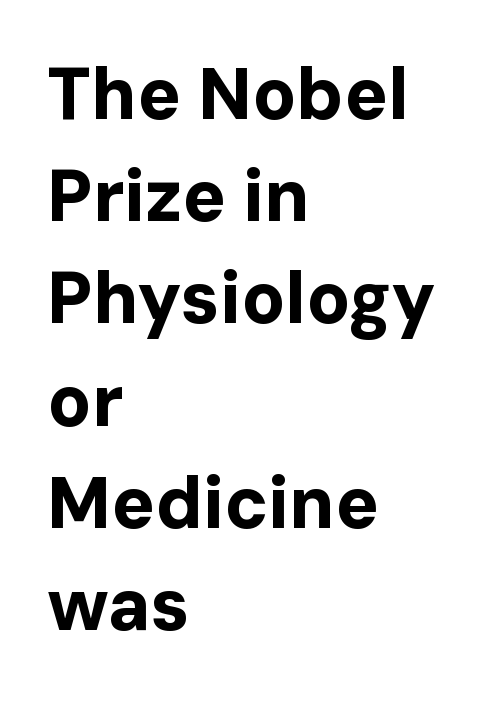
The image shows 72 px bold sans-serif type, upright; set left-aligned, normal line spacing (1.42x), normal letter spacing, not underlined; low stroke contrast and a medium x-height.
